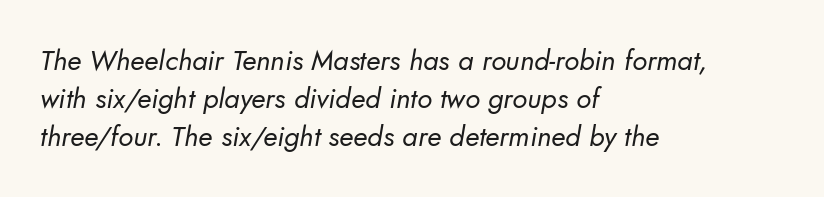
The image shows 28 px regular-weight sans-serif type; set left-aligned, normal line spacing (1.35x), normal letter spacing, not underlined; low stroke contrast and a small x-height.
